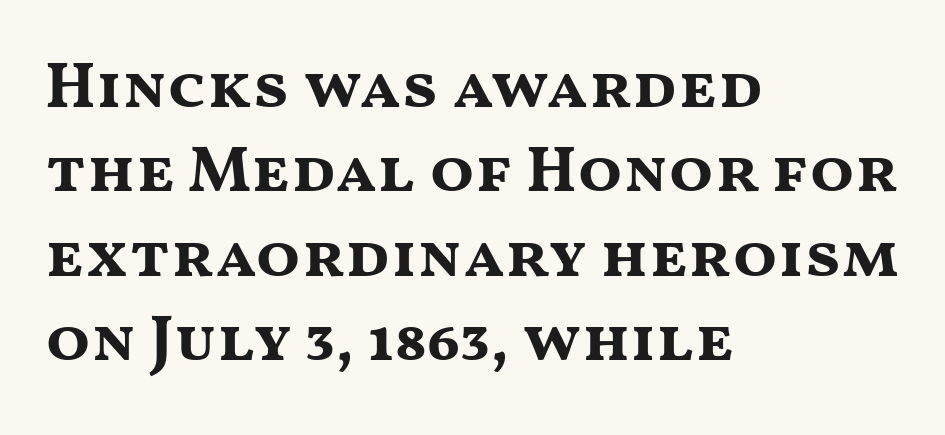
Q: Is the text bold? A: Yes.
Q: Is the text italic (slanted)? A: No, it is upright.
Q: Is the typeface a serif or a sans-serif typeface? A: Sans-serif.
Q: Is the text underlined? A: No.
Q: How is the paragraph aligned? A: Left-aligned.
Q: Is the spacing between letters normal or unusually wide? A: Normal.
Q: Is the spacing between lines tight, normal or loose? A: Normal.
Q: Width (condensed, normal, or wide)? A: Wide.
Q: Stroke contrast? A: Medium.
Q: x-height? A: Medium.
Q: Monospaced? A: No.
